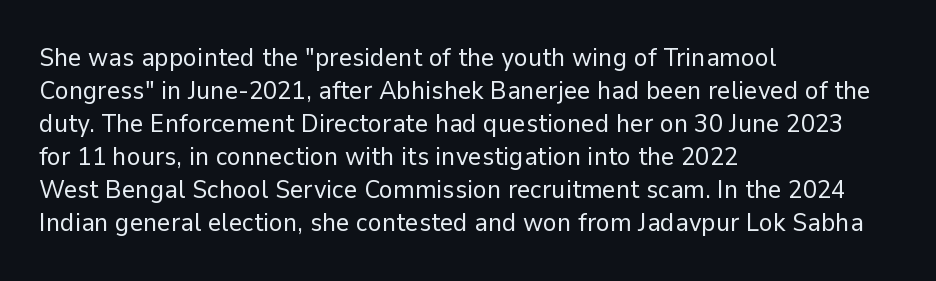
The image shows 26 px text type, upright; set left-aligned, normal line spacing (1.27x), normal letter spacing, not underlined.
